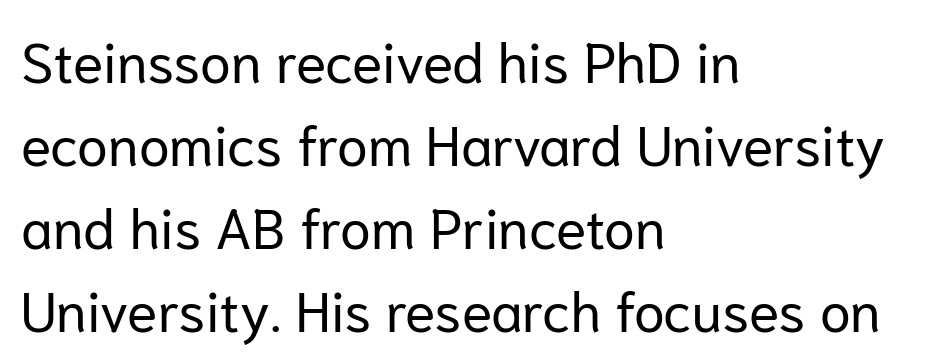
The image shows 56 px regular-weight sans-serif type, upright; set left-aligned, normal line spacing (1.48x), normal letter spacing, not underlined; low stroke contrast and a medium x-height.
